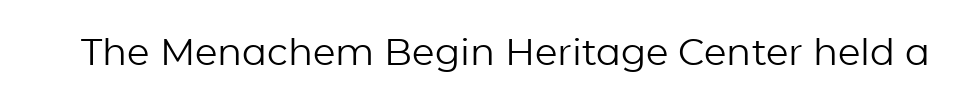
{"serif": "no", "italic": "no", "bold": "no", "weight": "regular", "width": "normal", "stroke_contrast": "low", "x_height": "medium", "monospaced": "no", "underline": "no", "letter_spacing": "normal", "letter_spacing_em": 0.0, "glyph_px": 37}
